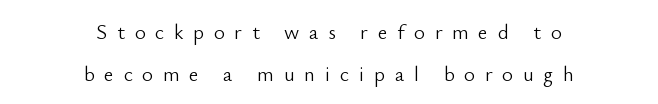
The image shows 21 px text type, upright; set centered, loose line spacing (1.98x), unusually wide letter spacing (+0.46 em), not underlined.
